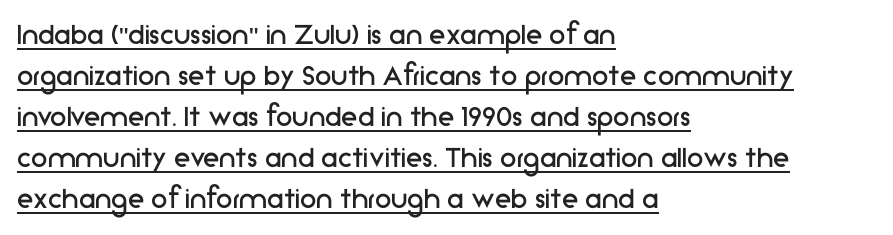
Q: Is the text bold? A: No.
Q: Is the text italic (slanted)? A: No, it is upright.
Q: Is the typeface a serif or a sans-serif typeface? A: Sans-serif.
Q: Is the text underlined? A: Yes.
Q: How is the paragraph aligned? A: Left-aligned.
Q: Is the spacing between letters normal or unusually wide? A: Normal.
Q: Width (condensed, normal, or wide)? A: Normal.
Q: Stroke contrast? A: Low.
Q: x-height? A: Medium.
Q: Monospaced? A: No.
